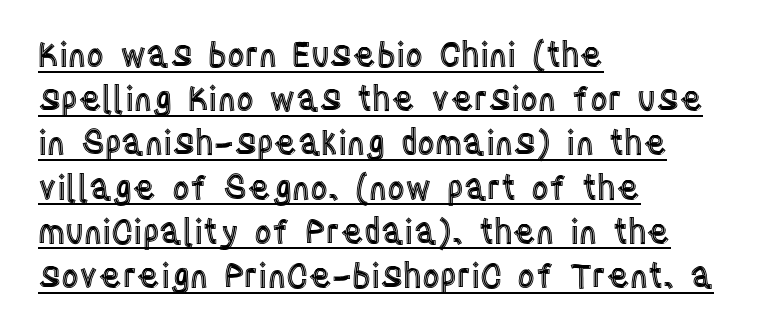
What decoration does the sample have? An underline. Style check: upright. Students, note that the glyphs here touch the page at normal intervals. The text block is weighted toward the left margin, trailing off unevenly rightward. Each letter keeps its own natural width here, so spacing adapts to shape. Leading matches the norm, producing a regular column.
